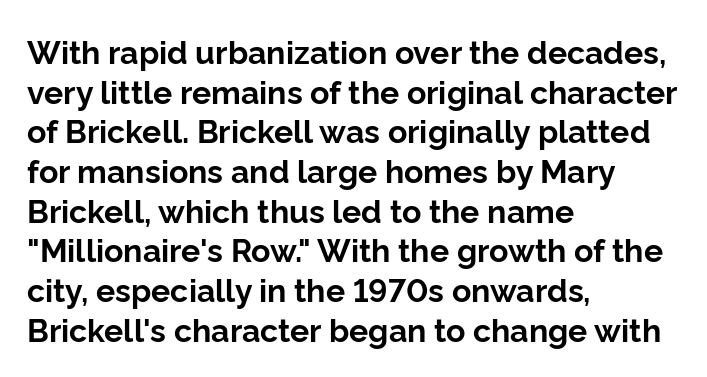
{"serif": "no", "italic": "no", "bold": "yes", "weight": "bold", "width": "normal", "stroke_contrast": "low", "x_height": "medium", "monospaced": "no", "underline": "no", "align": "left", "line_spacing_ratio": 1.24, "letter_spacing": "normal", "letter_spacing_em": 0.0, "glyph_px": 32}
